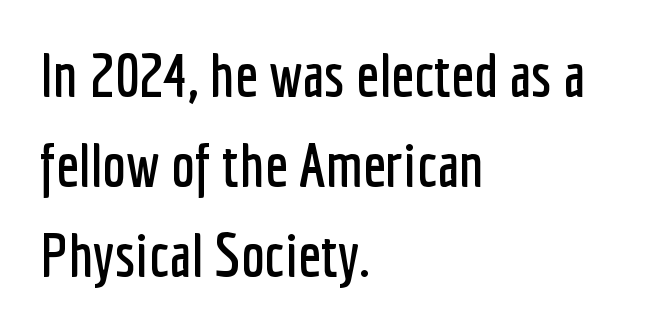
The image shows 60 px condensed sans-serif type, upright; set left-aligned, normal line spacing (1.5x), normal letter spacing, not underlined; low stroke contrast and a medium x-height.
